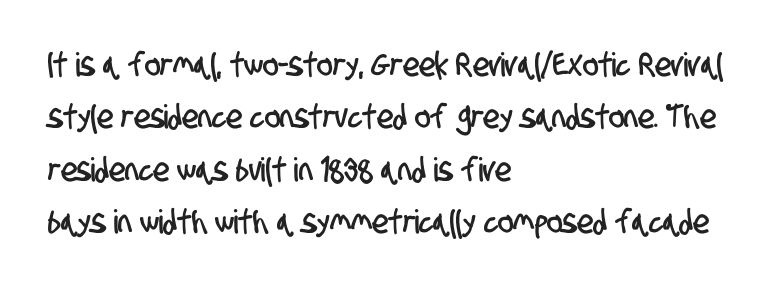
Varying glyph widths throughout — classic text-font behaviour. Anything drawn beneath the words? Only blank space. Leftover space on each line is placed entirely after the last word. Look at the bottom of the vertical strokes: they stop flat, with no serifs.
